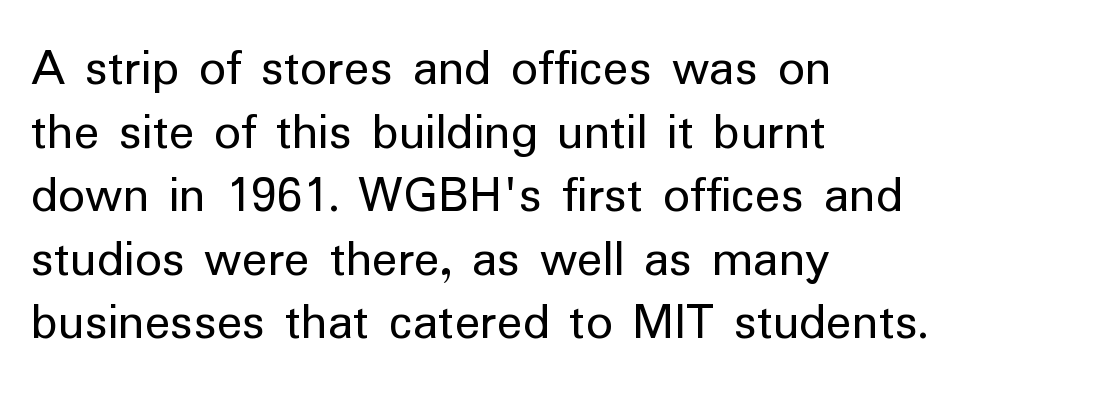
{"serif": "no", "italic": "no", "bold": "no", "weight": "regular", "width": "normal", "stroke_contrast": "low", "x_height": "medium", "monospaced": "no", "underline": "no", "align": "left", "line_spacing_ratio": 1.2, "letter_spacing": "normal", "letter_spacing_em": 0.0, "glyph_px": 53}
